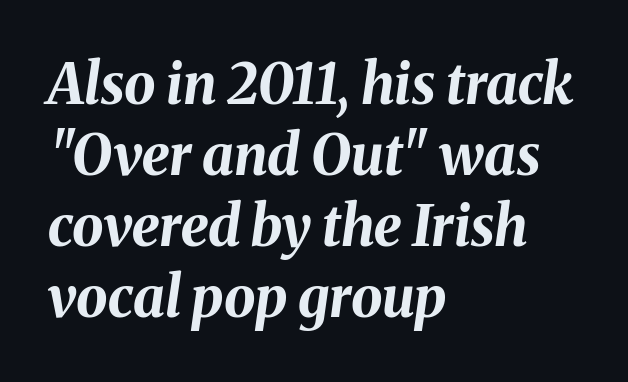
Unmarked baselines from the first word to the last. Yep, that's italic — everything's leaning. This sample uses plain, unmodified letter spacing. Compared with a centered layout, this one pins lines to the left instead. The rows are spaced the way most documents space them.
